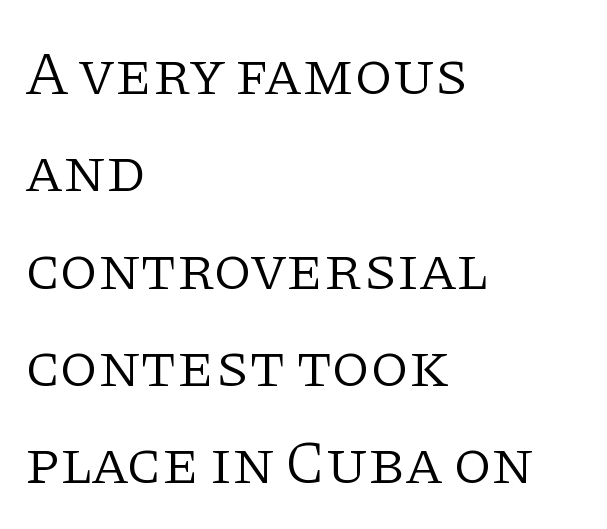
The font family rendered here belongs to the serif group. Observe the ordinary spacing: letters are neighbours, not strangers. Posture: straight, roman, zero tilt. The font sits on the lighter half of the weight spectrum, regular included. Plain, unruled lines of type. The leading is moderate, giving the passage an even texture.
